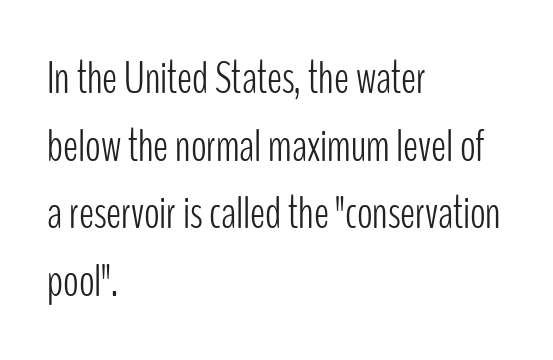
The image shows 46 px light, condensed sans-serif type, upright; set left-aligned, normal line spacing (1.47x), normal letter spacing, not underlined; low stroke contrast and a medium x-height.
